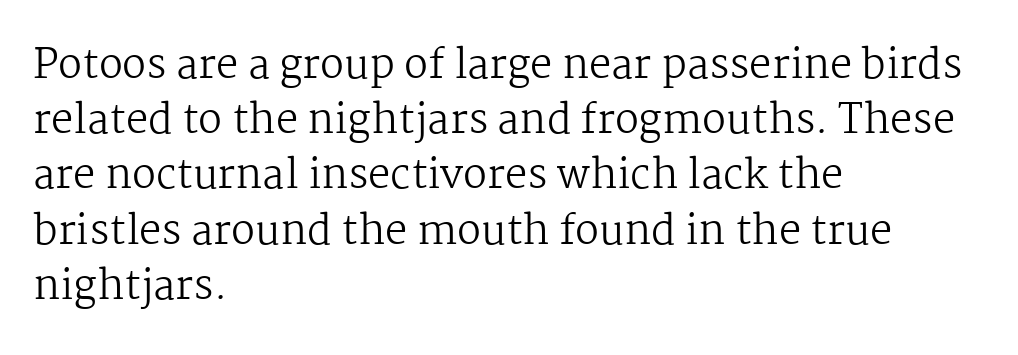
Between one letter and the next there's only the usual sliver of space. Stem width sits at or under what a default text font uses. Spacing verdict: proportional, widths tailored to each character. Is there much room between lines? A standard amount, neither cramped nor airy. A roman cut, with each character standing at attention.
